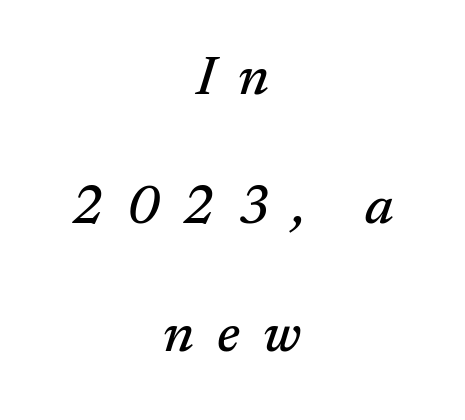
{"serif": "yes", "italic": "yes", "lean": "right", "slant_degrees": 17, "width": "normal", "stroke_contrast": "medium", "x_height": "medium", "monospaced": "no", "underline": "no", "align": "center", "line_spacing": "loose", "line_spacing_ratio": 2.34, "letter_spacing": "wide", "letter_spacing_em": 0.42, "glyph_px": 55}
